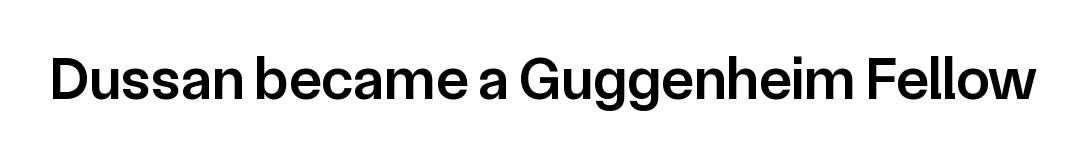
Q: Is the text bold? A: Semi-bold.
Q: Is the text italic (slanted)? A: No, it is upright.
Q: Is the typeface a serif or a sans-serif typeface? A: Sans-serif.
Q: Is the text underlined? A: No.
Q: Is the spacing between letters normal or unusually wide? A: Normal.
Q: Width (condensed, normal, or wide)? A: Normal.
Q: Stroke contrast? A: Low.
Q: x-height? A: Medium.
Q: Monospaced? A: No.
